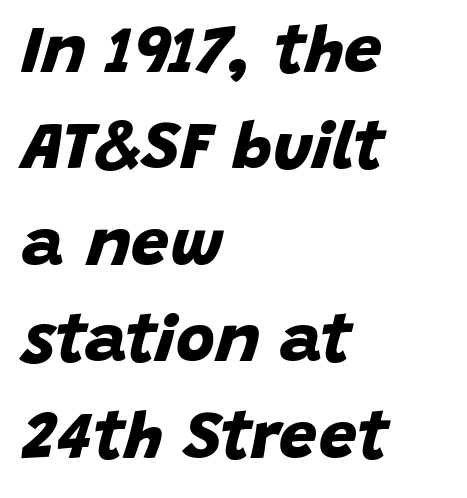
The image shows 67 px bold sans-serif type; set left-aligned, normal line spacing (1.44x), normal letter spacing, not underlined; low stroke contrast and a large x-height.
